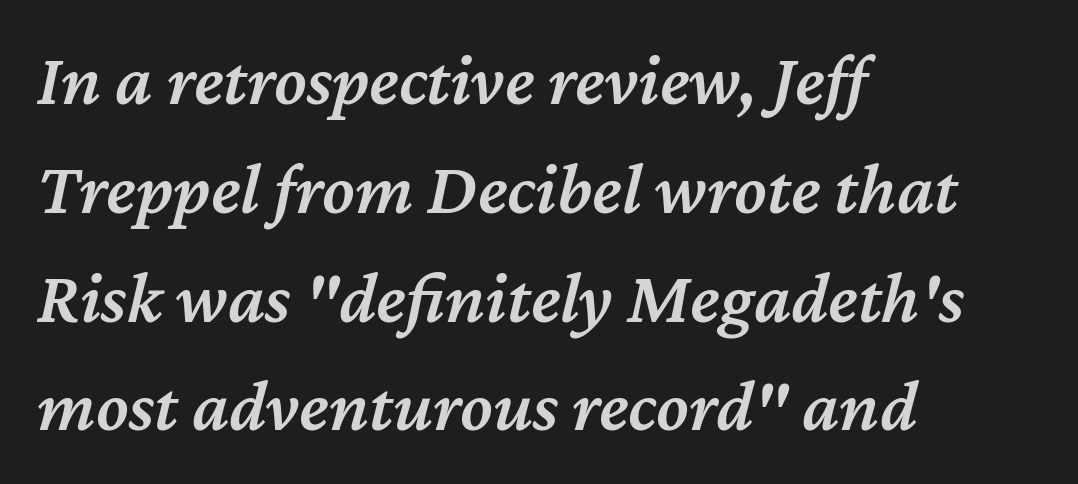
The string is rendered with underlining switched off. The passage shown leans; its letterforms are oblique. Horizontal bands of white between lines are of average thickness. Letter spacing: default. Spacing verdict: proportional, widths tailored to each character. Firm but not heavy-handed strokes: this text is semibold.
